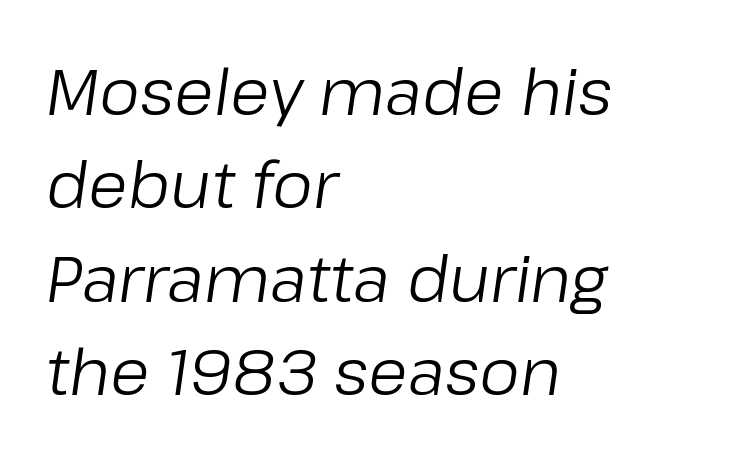
The image shows 64 px regular-weight type, italic (leaning right); set left-aligned, normal line spacing (1.46x), normal letter spacing, not underlined; low stroke contrast and a medium x-height.
